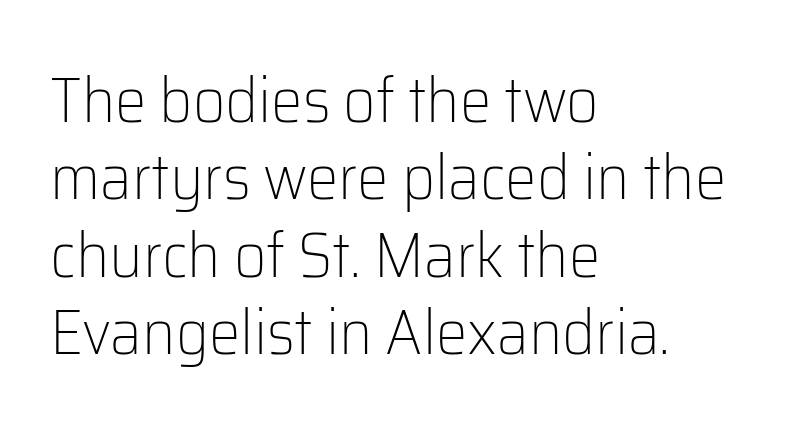
Q: Is the text bold? A: No.
Q: Is the text italic (slanted)? A: No, it is upright.
Q: Is the typeface a serif or a sans-serif typeface? A: Sans-serif.
Q: Is the text underlined? A: No.
Q: How is the paragraph aligned? A: Left-aligned.
Q: Is the spacing between letters normal or unusually wide? A: Normal.
Q: Width (condensed, normal, or wide)? A: Normal.
Q: Stroke contrast? A: Low.
Q: x-height? A: Medium.
Q: Monospaced? A: No.
